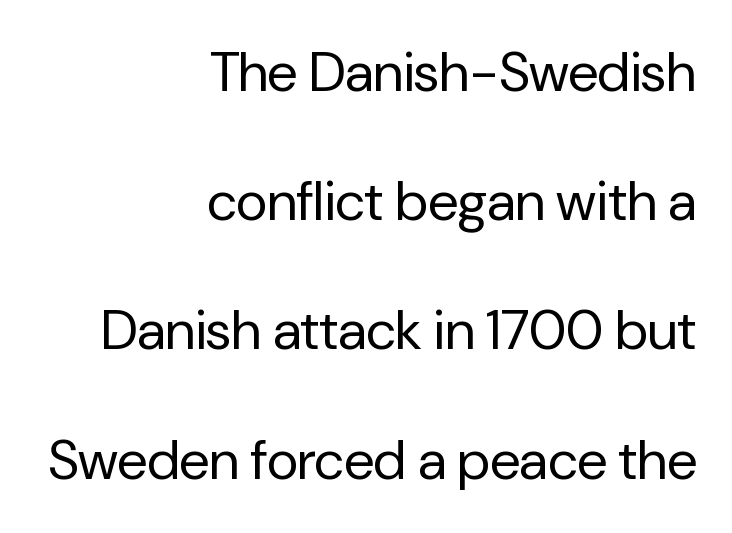
The image shows 55 px regular-weight sans-serif type, upright; set right-aligned, loose line spacing (2.35x), normal letter spacing, not underlined; low stroke contrast and a medium x-height.
